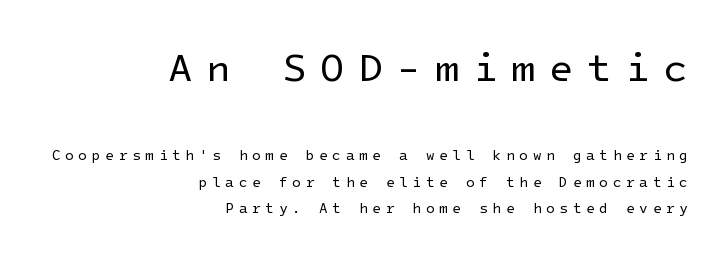
Ordinary non-slanted type is in use. The horizontal fit of the characters is loose and conspicuously gappy. The face used here appears at its bigger size in the upper chunk. The text was rendered using a sans face with plain stroke endings. Caption: face not bold, strokes unweighted. Line ends are locked; line starts wander.
